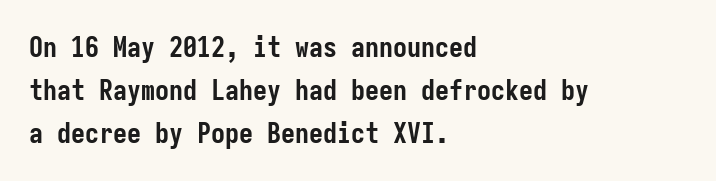
The passage shown is typeset with a sans-serif family. Beneath every word, the page is bare. The type sits square on the baseline with zero lean. Is the letter spacing exaggerated? No — it looks like the ordinary default.
